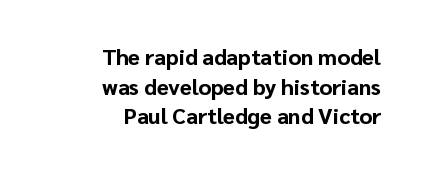
The image shows 22 px bold type, upright; set right-aligned, normal line spacing (1.35x), normal letter spacing, not underlined.
